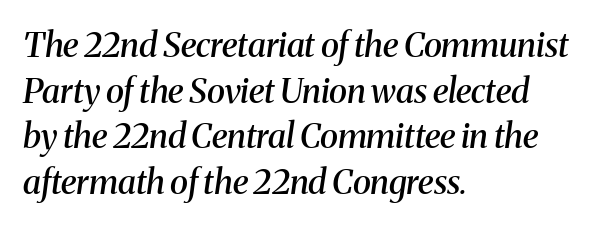
The image shows 34 px semibold serif type, italic (leaning right); set left-aligned, normal line spacing (1.34x), normal letter spacing, not underlined; medium stroke contrast and a medium x-height.
